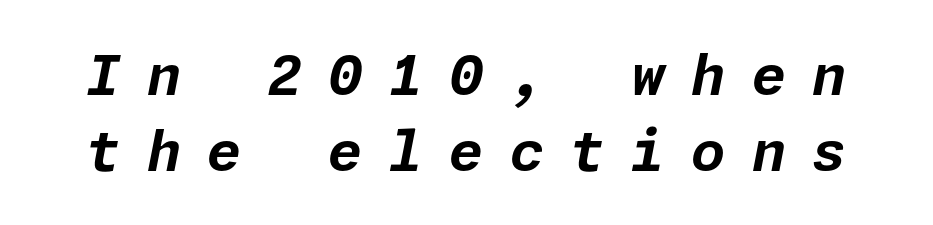
The image shows 55 px bold type, italic (leaning right); set normal line spacing (1.38x), unusually wide letter spacing (+0.48 em), not underlined; low stroke contrast and a medium x-height.
